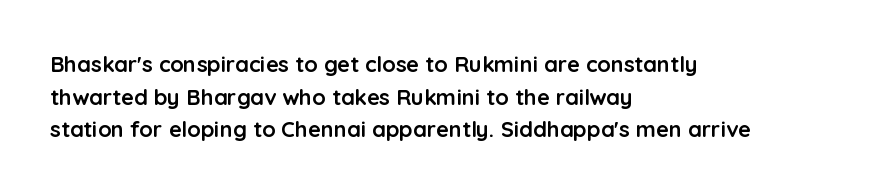
The letters stand straight up with perfectly vertical stems. Vertical spacing — default. Beneath every word, the page is bare. Typeset ragged right — the left edge is the straight one.
